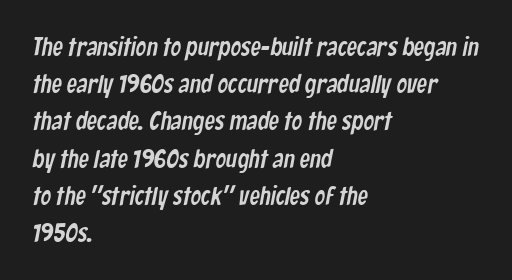
Honestly, the row spacing looks completely unremarkable. Anything drawn beneath the words? Only blank space. The compositor pushed each line to the left boundary. Words appear dense and cohesive because spacing is normal.
